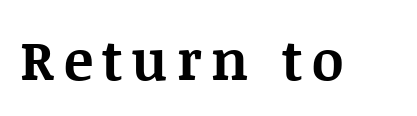
Q: Is the text bold? A: Yes.
Q: Is the text italic (slanted)? A: No, it is upright.
Q: Is the typeface a serif or a sans-serif typeface? A: Serif.
Q: Is the text underlined? A: No.
Q: Width (condensed, normal, or wide)? A: Normal.
Q: Stroke contrast? A: Medium.
Q: x-height? A: Large.
Q: Monospaced? A: No.
